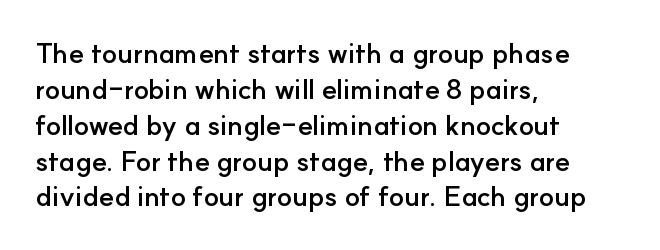
{"serif": "no", "italic": "no", "bold": "yes", "weight": "semibold", "width": "normal", "stroke_contrast": "low", "x_height": "small", "monospaced": "no", "underline": "no", "align": "left", "line_spacing": "normal", "line_spacing_ratio": 1.28, "letter_spacing": "normal", "letter_spacing_em": 0.0, "glyph_px": 28}
